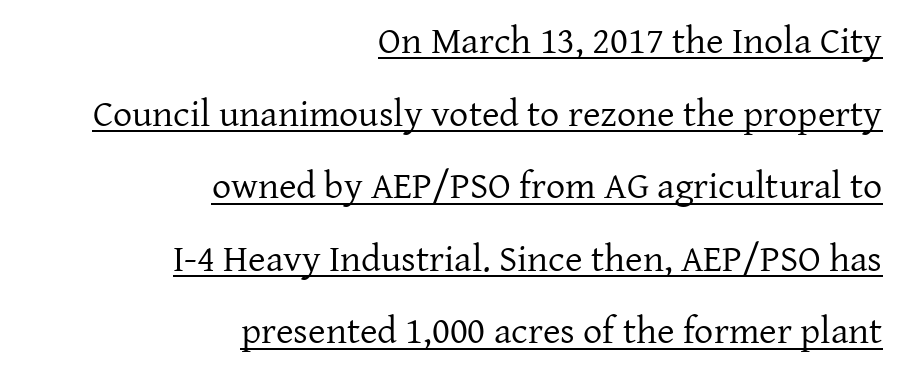
Is this a sans? No — the strokes have serifs. Ink coverage per letter is moderate at most. Quick note: underline on. If you drew a ruler down the right edge, every line would touch it. Standard letterfit; no display-style spreading of the glyphs. The letters advance in unequal steps, a hallmark of proportional type.
